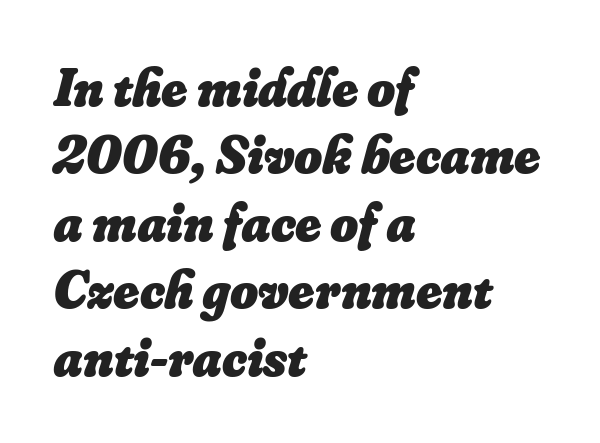
The image shows 54 px heavy type, italic (leaning right); set left-aligned, normal line spacing (1.25x), normal letter spacing, not underlined; low stroke contrast and a small x-height.
